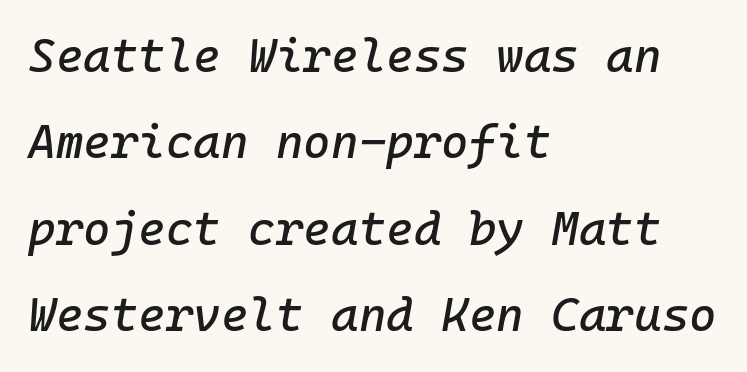
The text block is weighted toward the left margin, trailing off unevenly rightward. This rendering leaves character spacing at its baseline value. Decoration check: the copy has no underline. Every character sits at an angle, as italics do.
